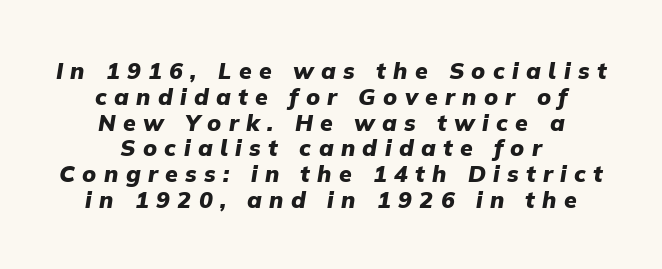
Q: Is the text bold? A: Yes.
Q: Is the text italic (slanted)? A: Yes, it leans right by about 9 degrees.
Q: Is the text underlined? A: No.
Q: How is the paragraph aligned? A: Centered.
Q: Is the spacing between letters normal or unusually wide? A: Unusually wide.
Q: Is the spacing between lines tight, normal or loose? A: Tight.
